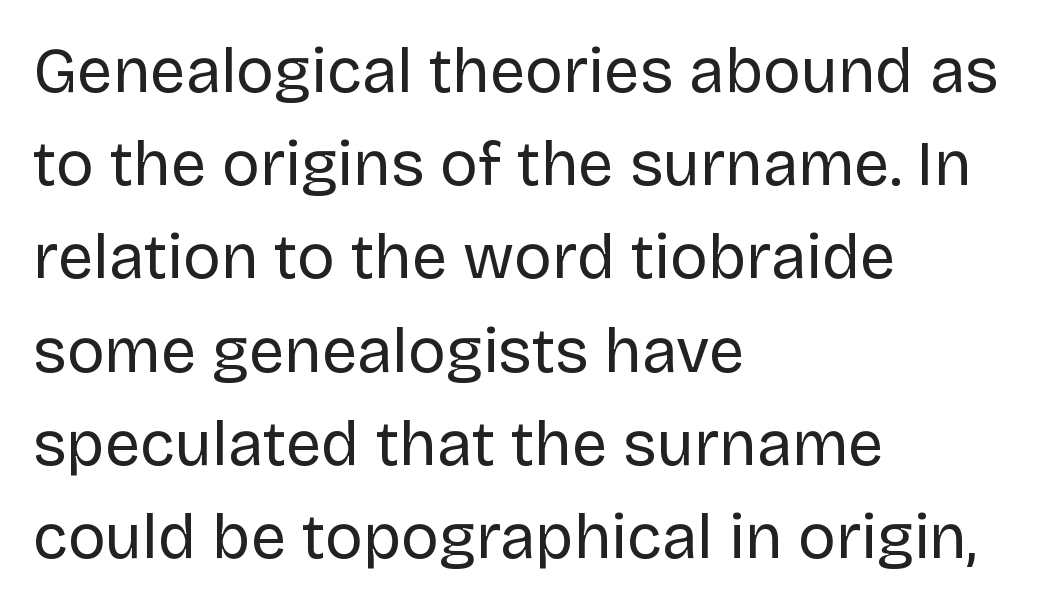
The image shows 63 px regular-weight sans-serif type, upright; set left-aligned, normal line spacing (1.48x), normal letter spacing, not underlined; low stroke contrast and a large x-height.
